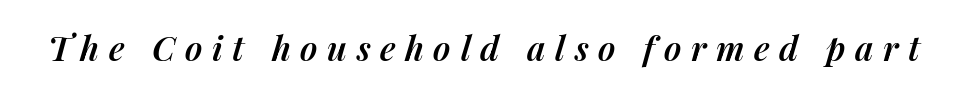
The image shows 34 px semibold type, italic (leaning right); set unusually wide letter spacing (+0.28 em), not underlined; medium stroke contrast and a medium x-height.
